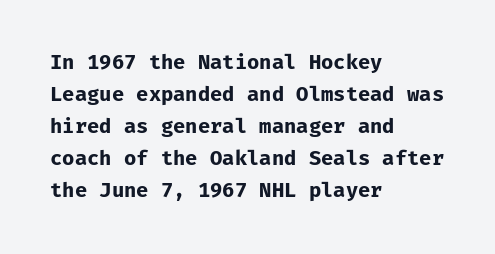
The image shows 20 px bold type, upright; set left-aligned, normal line spacing (1.6x), normal letter spacing, not underlined.
